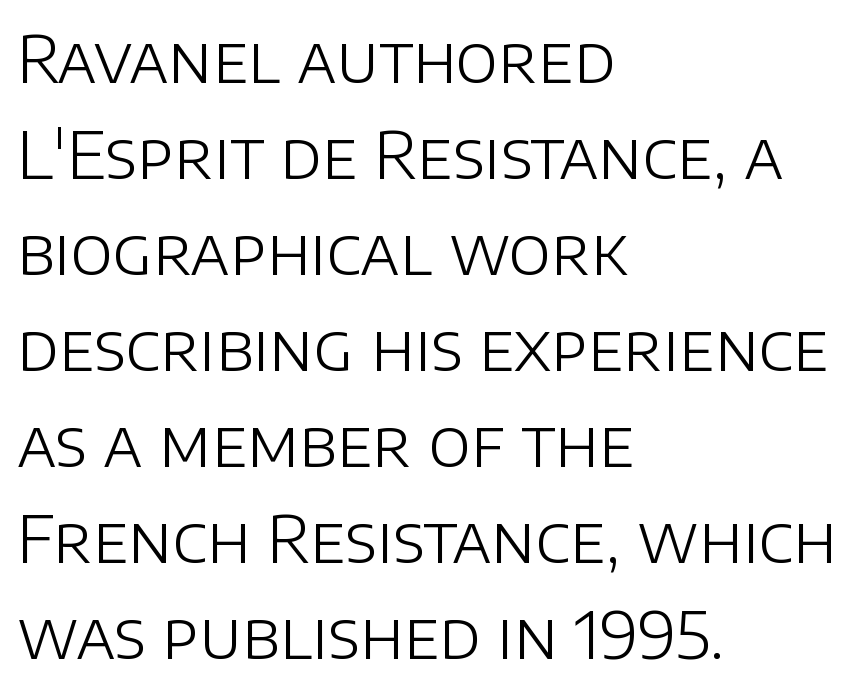
{"serif": "no", "italic": "no", "bold": "no", "weight": "light", "width": "normal", "stroke_contrast": "low", "x_height": "large", "monospaced": "no", "underline": "no", "align": "left", "line_spacing": "normal", "line_spacing_ratio": 1.5, "letter_spacing": "normal", "letter_spacing_em": 0.0, "glyph_px": 64}
